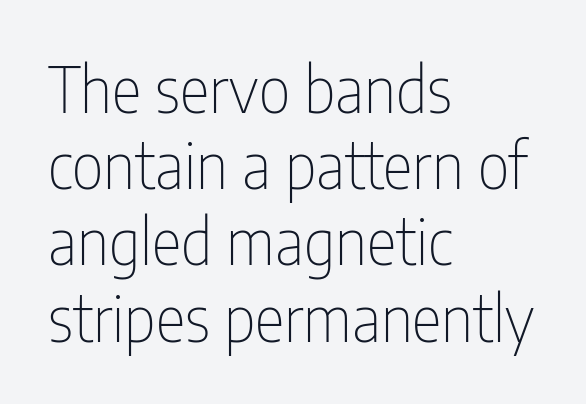
Characters follow at the spacing the type designer built in. No extra ink here — the face is not bold. The typeface chosen for these lines omits serifs. The area under the type is left untouched.
